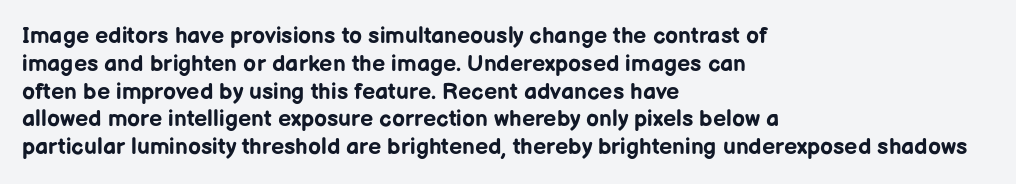
Short and long lines alike share a common starting point at left. Unlike italic type, these characters show no tilt at all. The passage shown is emphatically bold. The face used here is rendered with its standard letterfit. The space beneath each line is pristine and unruled.
